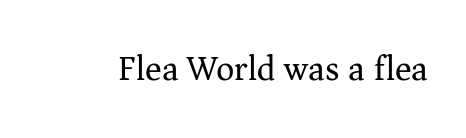
Q: Is the text bold? A: No.
Q: Is the text italic (slanted)? A: No, it is upright.
Q: Is the typeface a serif or a sans-serif typeface? A: Serif.
Q: Is the text underlined? A: No.
Q: Is the spacing between letters normal or unusually wide? A: Normal.
Q: Width (condensed, normal, or wide)? A: Normal.
Q: Stroke contrast? A: Medium.
Q: x-height? A: Medium.
Q: Monospaced? A: No.
